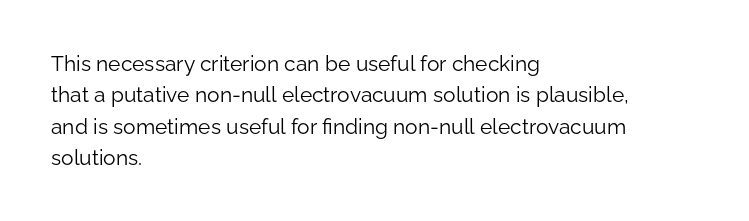
{"italic": "no", "bold": "no", "underline": "no", "align": "left", "line_spacing": "normal", "line_spacing_ratio": 1.49, "letter_spacing": "normal", "letter_spacing_em": 0.0, "glyph_px": 21}
